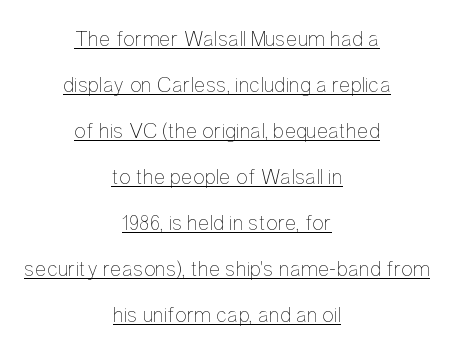
Q: Is the text bold? A: No.
Q: Is the text italic (slanted)? A: No, it is upright.
Q: Is the text underlined? A: Yes.
Q: How is the paragraph aligned? A: Centered.
Q: Is the spacing between letters normal or unusually wide? A: Normal.
Q: Is the spacing between lines tight, normal or loose? A: Loose.
